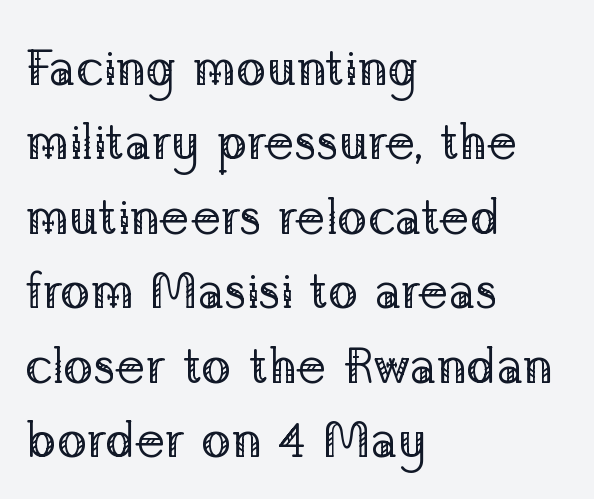
The rendering uses a moderate line-height, typical for paragraphs. The words here are not underlined. Which margin do the lines hug? The left one — the right edge is uneven. A typesetter would mark this as roman, not italic. A serif font was chosen for this passage.
